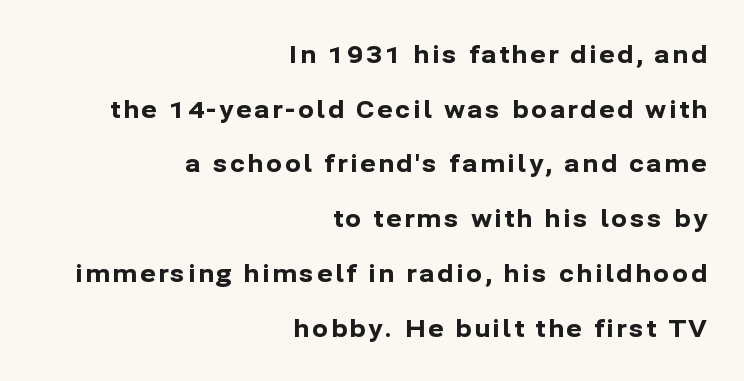
The image shows 24 px bold type, upright; set right-aligned, loose line spacing (2.28x), not underlined.
